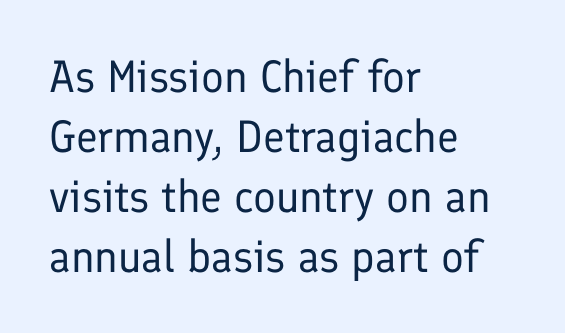
{"serif": "no", "italic": "no", "bold": "no", "weight": "regular", "width": "normal", "stroke_contrast": "low", "x_height": "medium", "monospaced": "no", "underline": "no", "align": "left", "line_spacing": "normal", "line_spacing_ratio": 1.33, "letter_spacing": "normal", "letter_spacing_em": 0.0, "glyph_px": 45}
